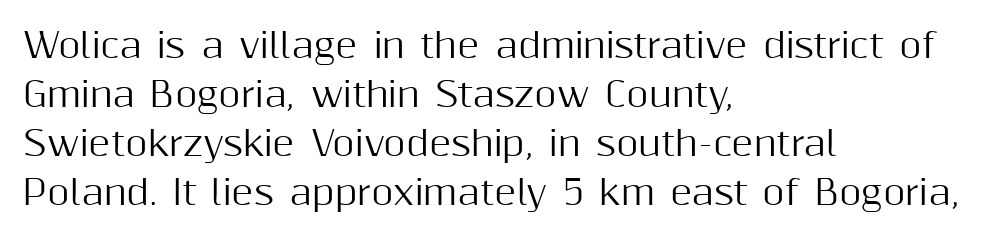
{"serif": "no", "italic": "no", "width": "normal", "stroke_contrast": "medium", "x_height": "medium", "monospaced": "no", "underline": "no", "align": "left", "line_spacing": "normal", "line_spacing_ratio": 1.44, "letter_spacing": "normal", "letter_spacing_em": 0.0, "glyph_px": 34}
